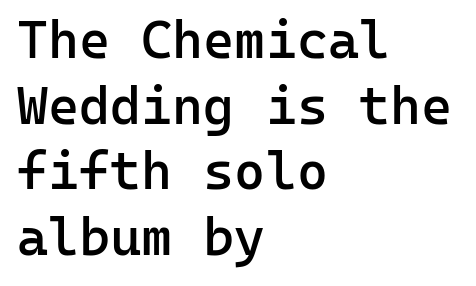
Every row of glyphs begins at an identical x-position on the left. Every character here occupies the same horizontal width, giving the sample a typewriter-like rhythm. The typeface chosen for these lines omits serifs. The letters are semibold — heavier than regular but short of a full bold. The axis of the letterforms is exactly vertical.
